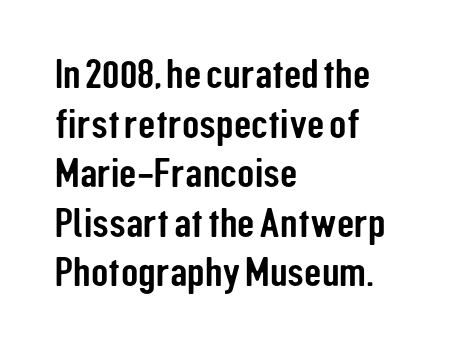
No italicization has been applied; the sample stays upright. The rendering shows plain stroke endings on the letterforms — a sans-serif design. Students, note that the glyphs here touch the page at normal intervals. These lines are rendered in a variable-pitch font. Alignment: flush left.
